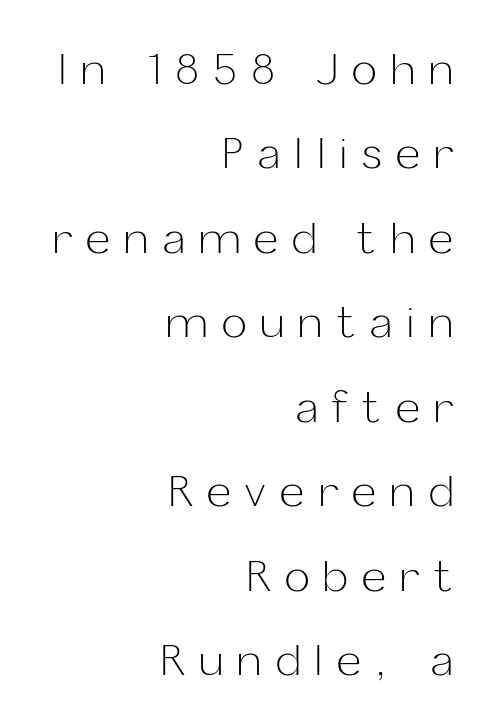
{"serif": "no", "italic": "no", "bold": "no", "weight": "light", "width": "normal", "stroke_contrast": "low", "x_height": "medium", "monospaced": "no", "underline": "no", "align": "right", "line_spacing": "loose", "line_spacing_ratio": 2.01, "letter_spacing": "wide", "letter_spacing_em": 0.34, "glyph_px": 42}
